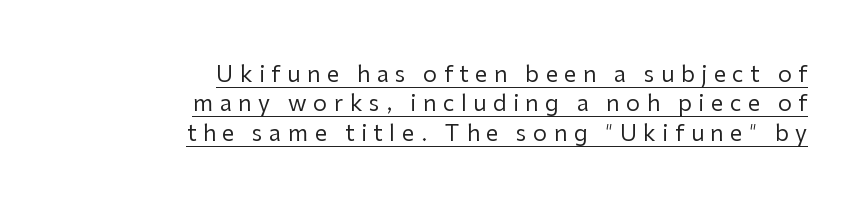
The image shows 22 px text type, upright; set right-aligned, normal line spacing (1.33x), unusually wide letter spacing (+0.3 em), underlined.
